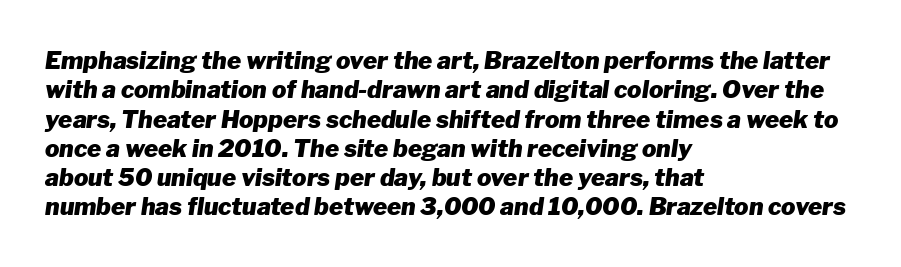
Q: Is the text bold? A: Yes.
Q: Is the text italic (slanted)? A: Yes, it leans right by about 8 degrees.
Q: Is the text underlined? A: No.
Q: How is the paragraph aligned? A: Left-aligned.
Q: Is the spacing between letters normal or unusually wide? A: Normal.
